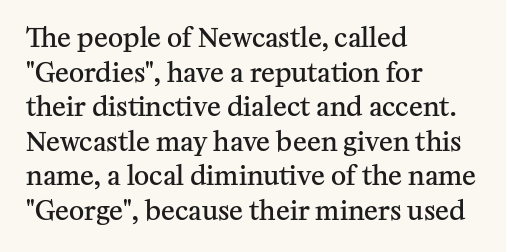
The image shows 26 px text type, upright; set left-aligned, normal line spacing (1.33x), normal letter spacing, not underlined.
